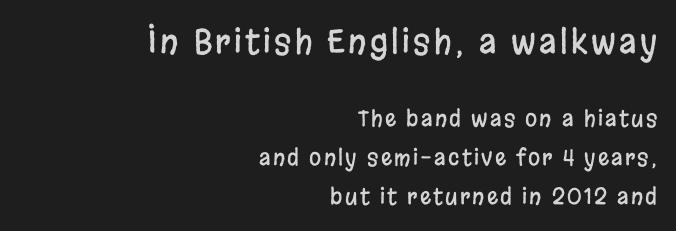
{"serif": "no", "italic": "no", "width": "condensed", "stroke_contrast": "low", "x_height": "large", "monospaced": "no", "underline": "no", "align": "right", "line_spacing_ratio": 1.76, "larger_block": "first", "size_ratio": 1.5, "glyph_px": 33}
